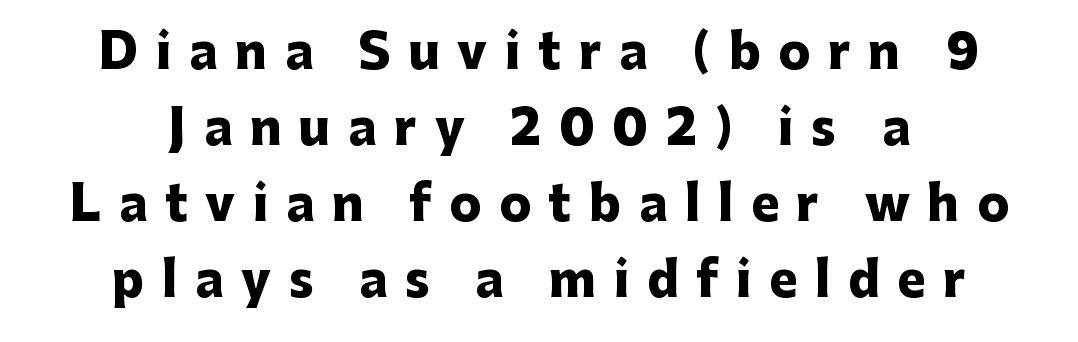
The image shows 47 px heavy sans-serif type, upright; set centered, normal line spacing (1.62x), unusually wide letter spacing (+0.38 em), not underlined; low stroke contrast and a medium x-height.
